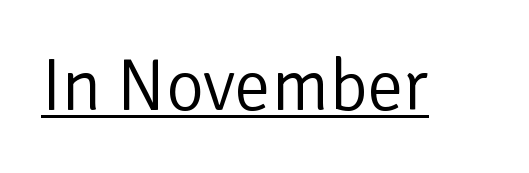
The image shows 73 px light sans-serif type, upright; set normal letter spacing, underlined; low stroke contrast and a medium x-height.
